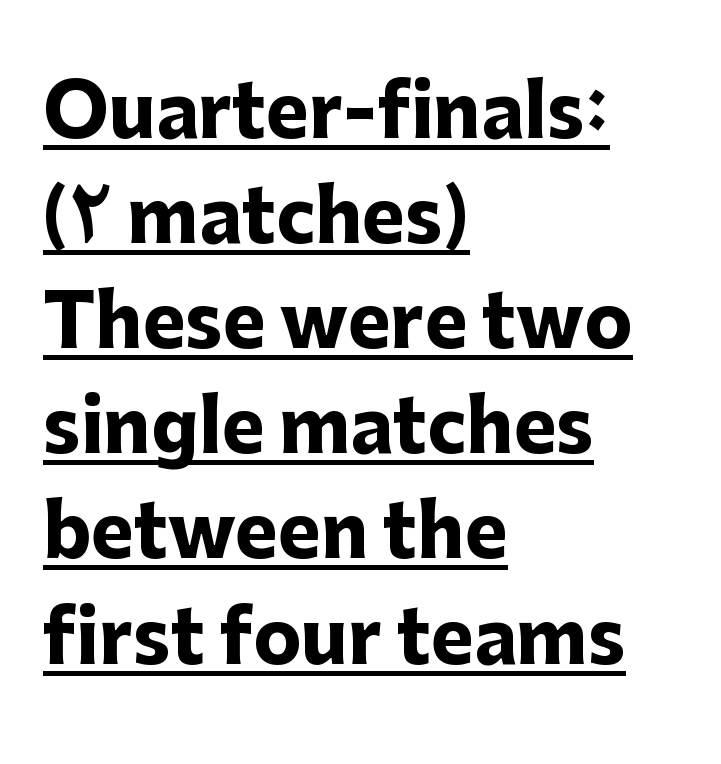
A normal amount of white space separates one row of letters from the next. The letters advance in unequal steps, a hallmark of proportional type. All the whitespace from short lines collects on the right. The lettering is marked with a stroke running underneath it. The letters carry no serifs — their stems end cleanly without finishing strokes.
